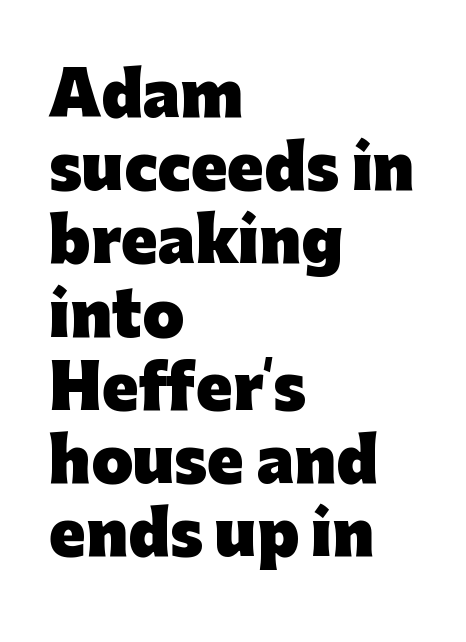
The passage is arranged the way most books set body copy — flush left. The words here are not underlined. When letters stand straight like this, we call the style roman or upright. You'd pick this weight for a headline — it's a proper bold.
